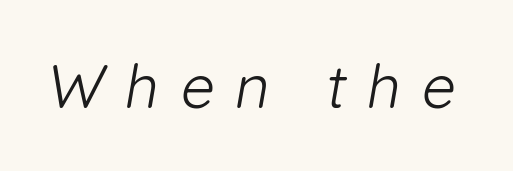
{"serif": "no", "bold": "no", "weight": "light", "width": "normal", "stroke_contrast": "low", "x_height": "medium", "monospaced": "no", "underline": "no", "letter_spacing": "wide", "letter_spacing_em": 0.34, "glyph_px": 60}
